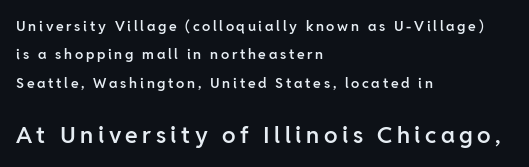
Q: Is the text bold? A: Semi-bold.
Q: Is the text italic (slanted)? A: No, it is upright.
Q: Is the text underlined? A: No.
Q: How is the paragraph aligned? A: Left-aligned.
Q: Is the spacing between lines tight, normal or loose? A: Loose.
Q: Which block of text is set in a larger size, the first (top) or the second (bottom)? A: The second (bottom) one.
